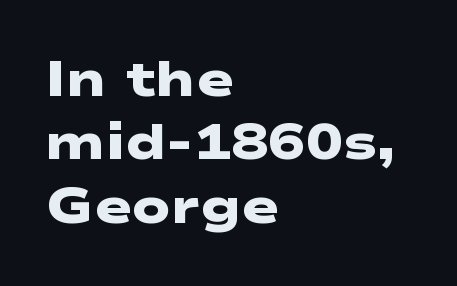
Q: Is the text bold? A: Yes.
Q: Is the typeface a serif or a sans-serif typeface? A: Sans-serif.
Q: Is the text underlined? A: No.
Q: How is the paragraph aligned? A: Left-aligned.
Q: Is the spacing between letters normal or unusually wide? A: Normal.
Q: Is the spacing between lines tight, normal or loose? A: Normal.
Q: Width (condensed, normal, or wide)? A: Wide.
Q: Stroke contrast? A: Low.
Q: x-height? A: Medium.
Q: Monospaced? A: No.
